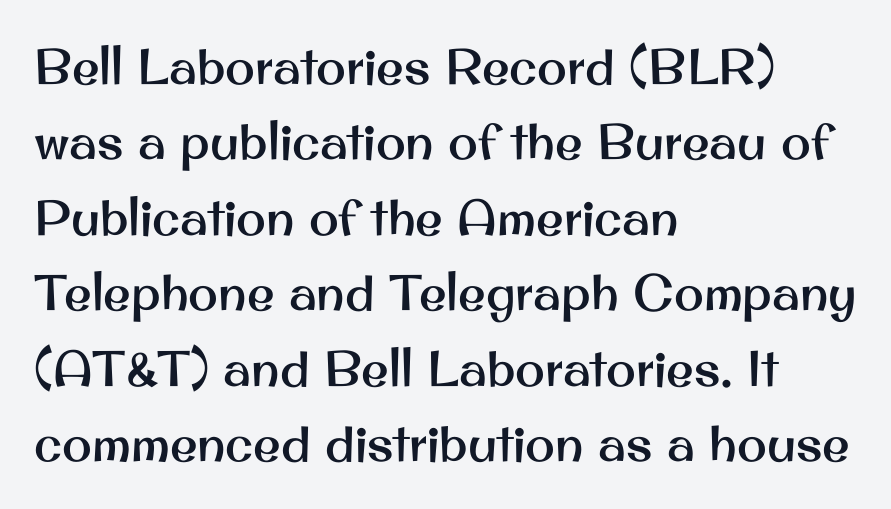
The image shows 50 px sans-serif type, upright; set left-aligned, normal line spacing (1.51x), normal letter spacing, not underlined; medium stroke contrast and a small x-height.
